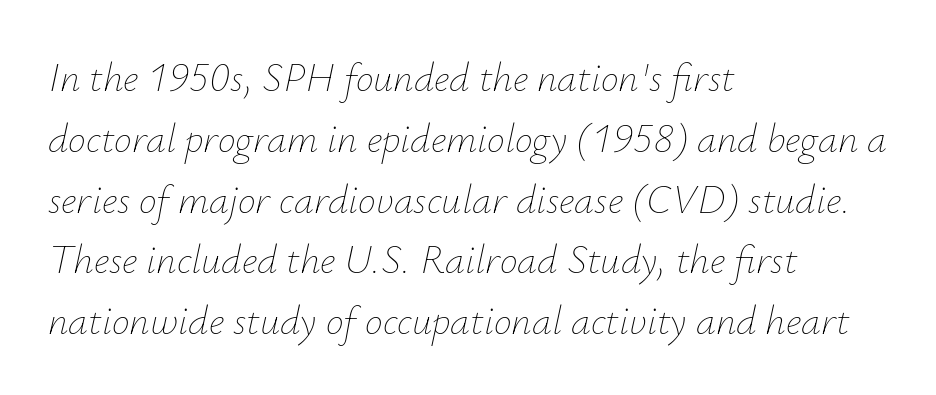
{"italic": "yes", "lean": "right", "slant_degrees": 12, "bold": "no", "weight": "thin", "width": "normal", "stroke_contrast": "low", "x_height": "small", "monospaced": "no", "underline": "no", "align": "left", "line_spacing": "normal", "line_spacing_ratio": 1.52, "letter_spacing": "normal", "letter_spacing_em": 0.0, "glyph_px": 40}
